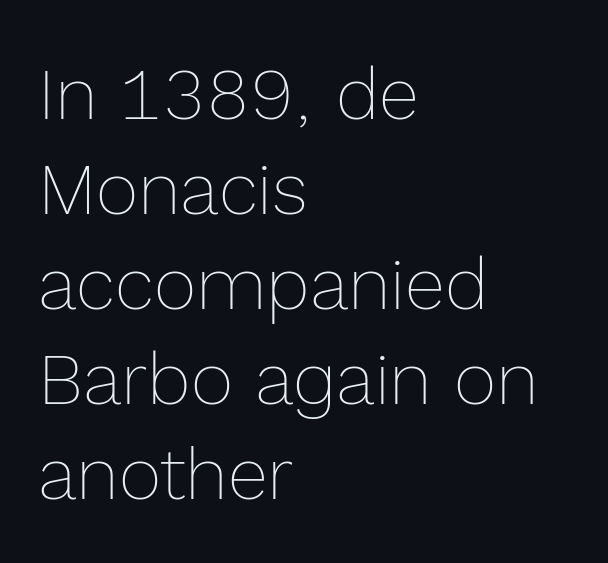
The image shows 73 px thin type, upright; set left-aligned, normal line spacing (1.3x), normal letter spacing, not underlined; a medium x-height.
